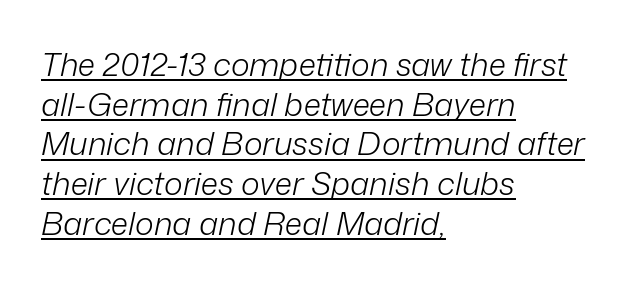
{"italic": "yes", "lean": "right", "slant_degrees": 12, "bold": "no", "weight": "light", "width": "normal", "stroke_contrast": "low", "x_height": "medium", "monospaced": "no", "underline": "yes", "align": "left", "line_spacing_ratio": 1.24, "letter_spacing": "normal", "letter_spacing_em": 0.0, "glyph_px": 32}
